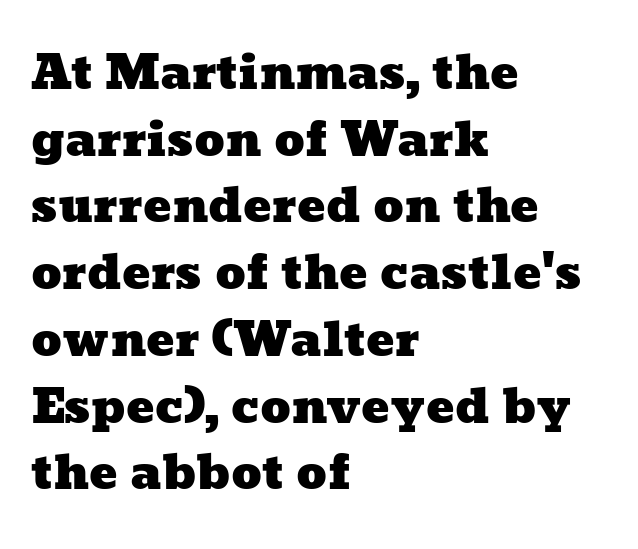
Q: Is the text underlined? A: No.
Q: How is the paragraph aligned? A: Left-aligned.
Q: Is the spacing between letters normal or unusually wide? A: Normal.
Q: Is the spacing between lines tight, normal or loose? A: Normal.
Q: Width (condensed, normal, or wide)? A: Wide.
Q: Stroke contrast? A: Low.
Q: x-height? A: Medium.
Q: Monospaced? A: No.
